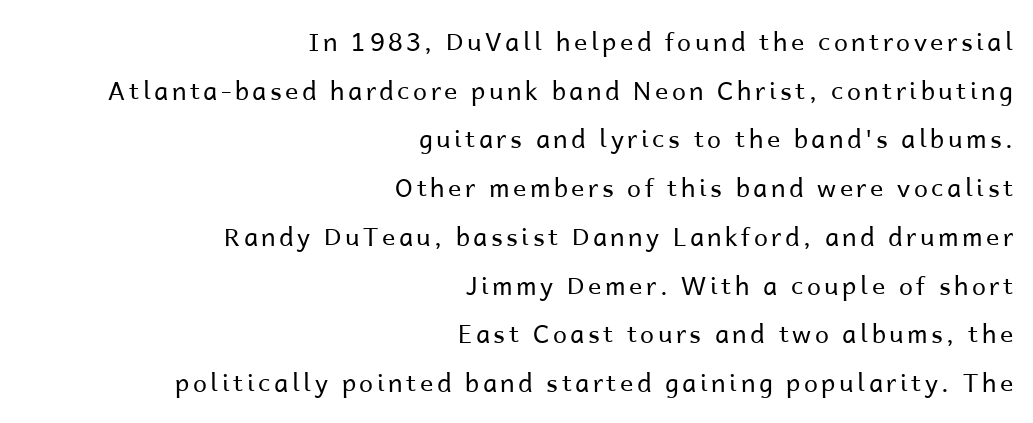
This reads as an unemphasized weight, regular at the heaviest. Right-aligned paragraph, ragged on the left. Nobody drew a line under any word here. You can tell it's not italic because the verticals are truly vertical. Successive baselines arrive slowly, with a big drop between each.
